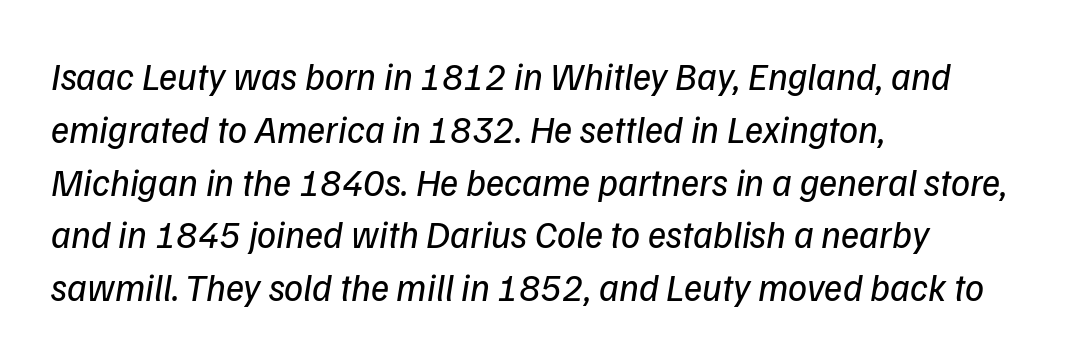
{"serif": "no", "bold": "no", "weight": "regular", "width": "normal", "stroke_contrast": "low", "x_height": "medium", "monospaced": "no", "underline": "no", "align": "left", "line_spacing": "normal", "line_spacing_ratio": 1.39, "letter_spacing": "normal", "letter_spacing_em": 0.0, "glyph_px": 38}
